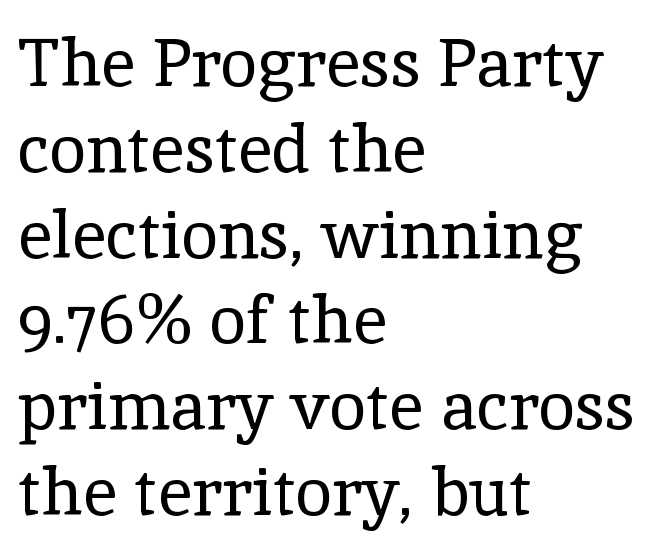
Q: Is the text bold? A: No.
Q: Is the text italic (slanted)? A: No, it is upright.
Q: Is the typeface a serif or a sans-serif typeface? A: Serif.
Q: Is the text underlined? A: No.
Q: How is the paragraph aligned? A: Left-aligned.
Q: Is the spacing between letters normal or unusually wide? A: Normal.
Q: Is the spacing between lines tight, normal or loose? A: Normal.
Q: Width (condensed, normal, or wide)? A: Normal.
Q: x-height? A: Medium.
Q: Monospaced? A: No.
